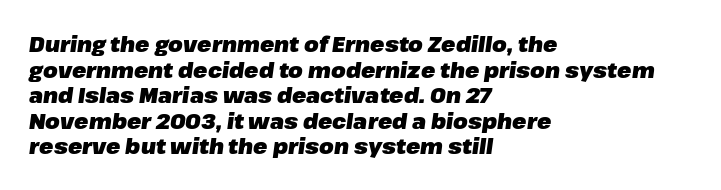
Descenders hang freely into open space. This sample is left-justified, so line endings fall wherever the words run out. Spacing between characters is what you'd get straight out of the box. Typographic density is high because the face is bold.
